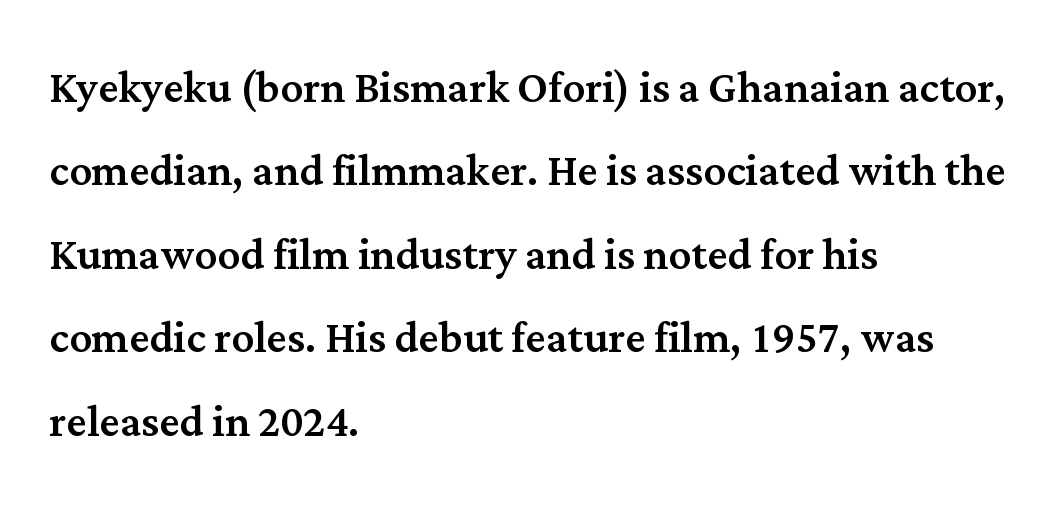
{"serif": "yes", "italic": "no", "width": "normal", "stroke_contrast": "medium", "x_height": "medium", "monospaced": "no", "underline": "no", "align": "left", "line_spacing": "normal", "line_spacing_ratio": 1.49, "letter_spacing": "normal", "letter_spacing_em": 0.0, "glyph_px": 56}
